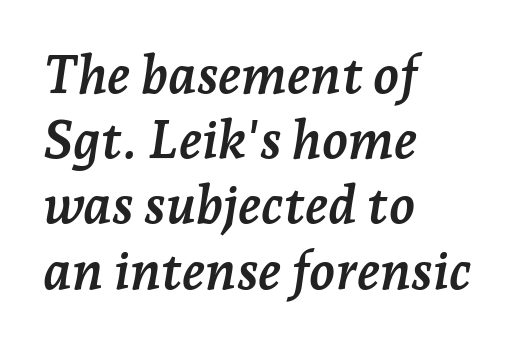
Notice how the passage keeps a crisp vertical edge on the left only. Caption: bold face, heavy strokes. An italicized treatment has been applied to the whole sample. This sample has the flowing, uneven cadence of proportional lettering. Bare-footed words on every line.
